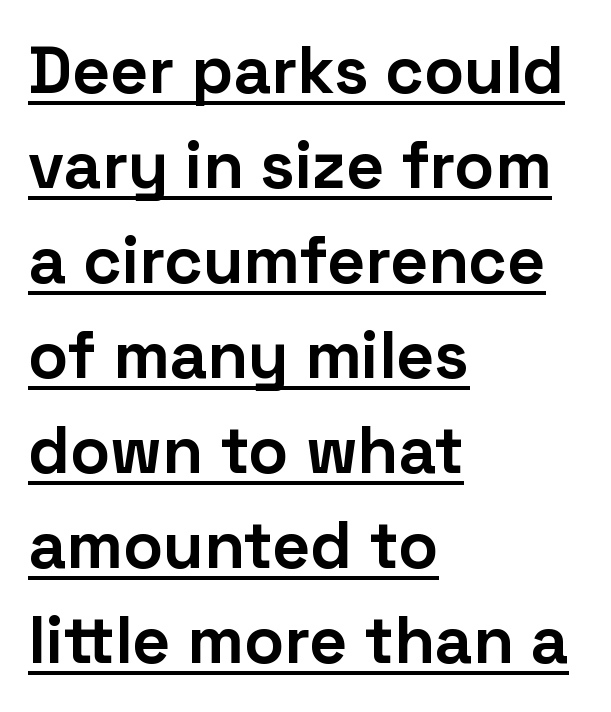
{"serif": "no", "italic": "no", "bold": "yes", "weight": "bold", "width": "normal", "stroke_contrast": "low", "x_height": "medium", "monospaced": "no", "underline": "yes", "align": "left", "line_spacing": "normal", "line_spacing_ratio": 1.44, "letter_spacing": "normal", "letter_spacing_em": 0.0, "glyph_px": 66}
